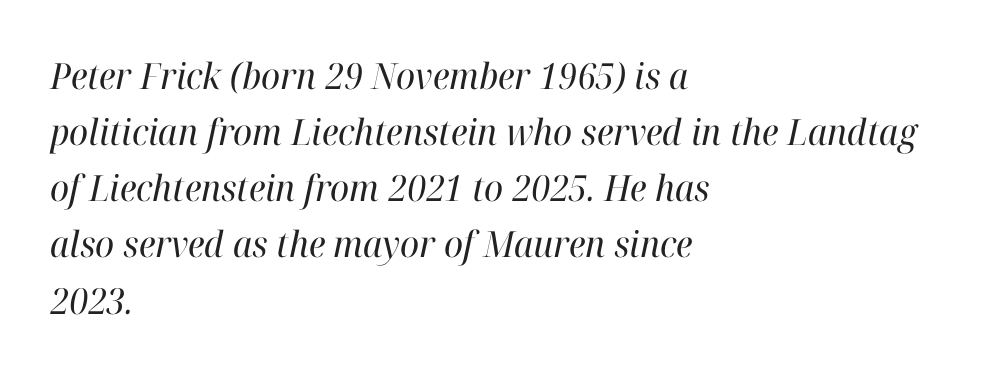
Q: Is the text bold? A: No.
Q: Is the text italic (slanted)? A: Yes, it leans right by about 12 degrees.
Q: Is the typeface a serif or a sans-serif typeface? A: Serif.
Q: Is the text underlined? A: No.
Q: How is the paragraph aligned? A: Left-aligned.
Q: Is the spacing between letters normal or unusually wide? A: Normal.
Q: Is the spacing between lines tight, normal or loose? A: Normal.
Q: Width (condensed, normal, or wide)? A: Normal.
Q: Stroke contrast? A: High.
Q: x-height? A: Medium.
Q: Monospaced? A: No.
